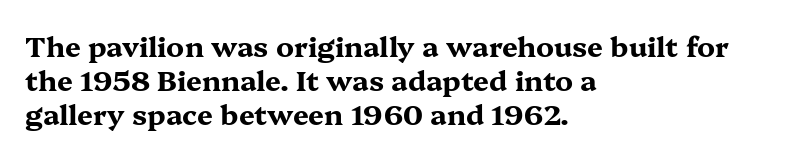
The image shows 28 px bold, wide serif type, upright; set left-aligned, line spacing 1.21x, normal letter spacing, not underlined; medium stroke contrast and a medium x-height.
